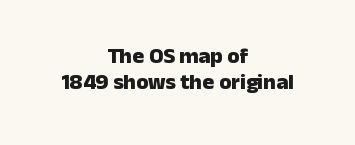
{"italic": "no", "bold": "yes", "underline": "no", "align": "center", "line_spacing_ratio": 1.17, "letter_spacing": "normal", "letter_spacing_em": 0.0, "glyph_px": 22}
